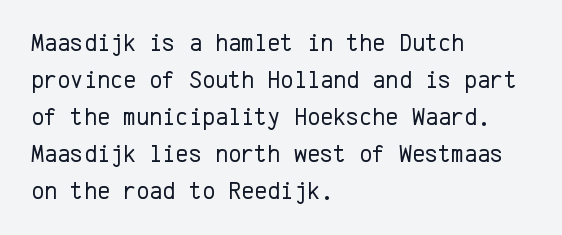
The image shows 25 px text type, upright; set left-aligned, normal line spacing (1.48x), normal letter spacing, not underlined.
